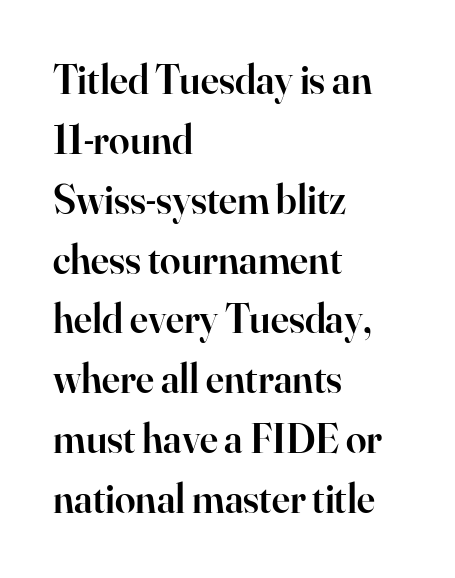
Q: Is the text bold? A: Semi-bold.
Q: Is the text italic (slanted)? A: No, it is upright.
Q: Is the typeface a serif or a sans-serif typeface? A: Serif.
Q: Is the text underlined? A: No.
Q: How is the paragraph aligned? A: Left-aligned.
Q: Is the spacing between letters normal or unusually wide? A: Normal.
Q: Is the spacing between lines tight, normal or loose? A: Normal.
Q: Width (condensed, normal, or wide)? A: Normal.
Q: Stroke contrast? A: High.
Q: x-height? A: Small.
Q: Monospaced? A: No.
